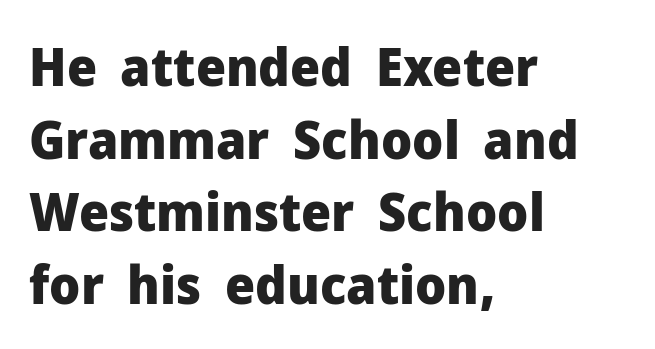
Q: Is the text bold? A: Yes.
Q: Is the text italic (slanted)? A: No, it is upright.
Q: Is the typeface a serif or a sans-serif typeface? A: Sans-serif.
Q: Is the text underlined? A: No.
Q: How is the paragraph aligned? A: Left-aligned.
Q: Is the spacing between letters normal or unusually wide? A: Normal.
Q: Is the spacing between lines tight, normal or loose? A: Normal.
Q: Width (condensed, normal, or wide)? A: Normal.
Q: Stroke contrast? A: Low.
Q: x-height? A: Medium.
Q: Monospaced? A: No.
